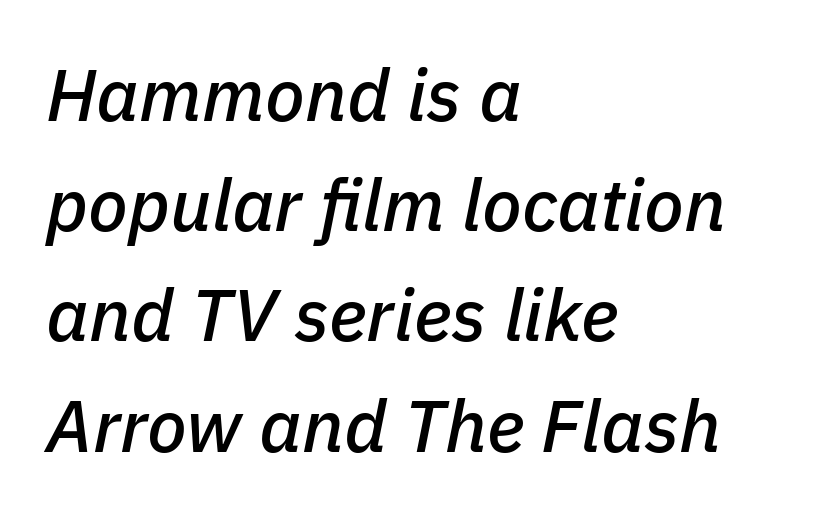
{"italic": "yes", "lean": "right", "slant_degrees": 11, "width": "normal", "stroke_contrast": "low", "x_height": "medium", "monospaced": "no", "underline": "no", "align": "left", "line_spacing": "normal", "line_spacing_ratio": 1.51, "letter_spacing": "normal", "letter_spacing_em": 0.0, "glyph_px": 73}
